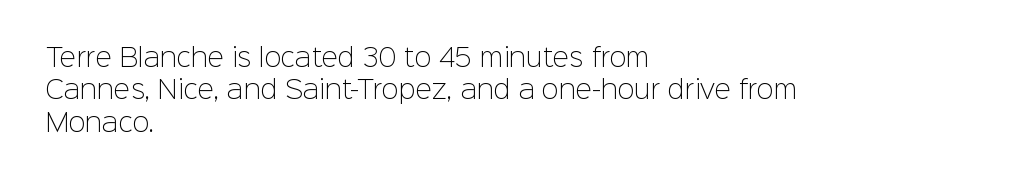
{"italic": "no", "bold": "no", "underline": "no", "align": "left", "line_spacing": "normal", "line_spacing_ratio": 1.3, "letter_spacing": "normal", "letter_spacing_em": 0.0, "glyph_px": 25}
